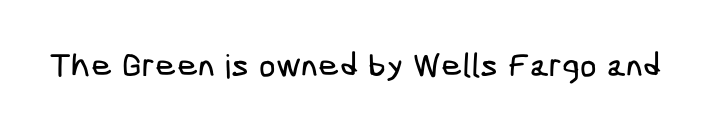
{"serif": "no", "width": "condensed", "stroke_contrast": "low", "x_height": "medium", "underline": "no", "letter_spacing": "normal", "letter_spacing_em": 0.0, "glyph_px": 33}
